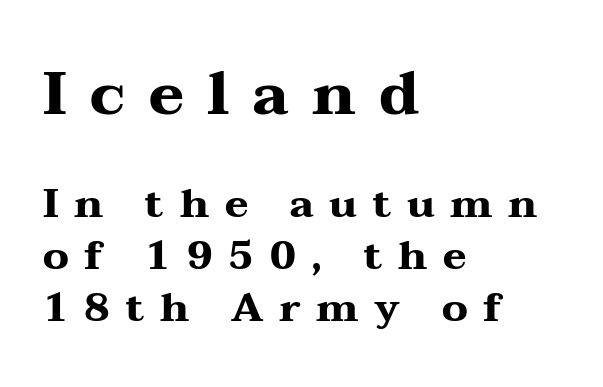
The image shows 60 px heavy, wide serif type, upright; set left-aligned, normal line spacing (1.31x), unusually wide letter spacing (+0.39 em), not underlined; the first (top) block is 1.5x larger; medium stroke contrast and a medium x-height.
